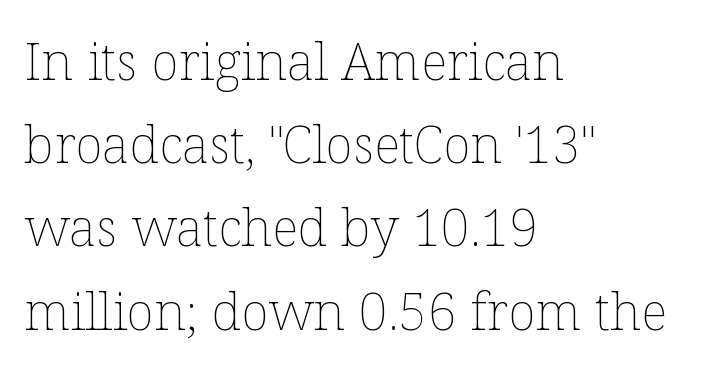
{"italic": "no", "bold": "no", "weight": "thin", "width": "normal", "stroke_contrast": "low", "x_height": "medium", "monospaced": "no", "underline": "no", "align": "left", "line_spacing": "normal", "line_spacing_ratio": 1.6, "letter_spacing": "normal", "letter_spacing_em": 0.0, "glyph_px": 52}
